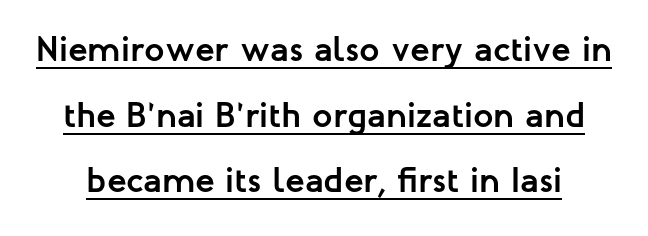
{"serif": "no", "italic": "no", "bold": "yes", "weight": "semibold", "width": "normal", "stroke_contrast": "low", "x_height": "medium", "monospaced": "no", "underline": "yes", "line_spacing_ratio": 1.82, "letter_spacing": "normal", "letter_spacing_em": 0.0, "glyph_px": 36}
